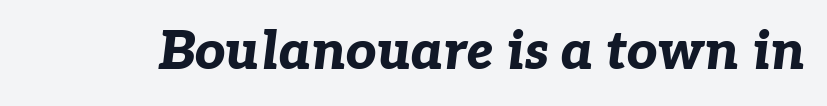
The face used here is proportionally spaced, like ordinary book or web type. The tracking reads as untouched default to a designer's eye. Bold? Absolutely — the strokes are thick and heavy. Quick note: underline off. Observe the lean: these are italic letterforms.
